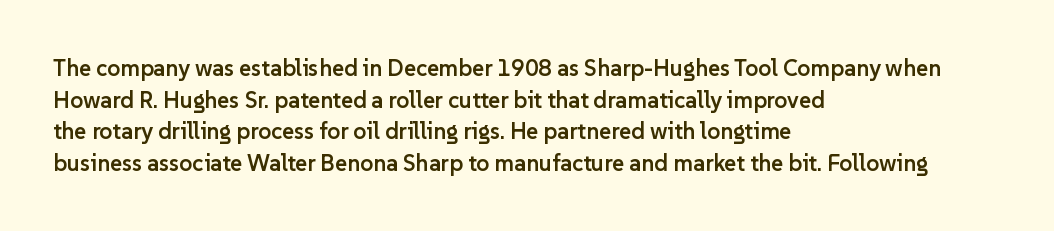
Ordinary non-slanted type is in use. This sample is left-justified, so line endings fall wherever the words run out. The letters sit at their default tracking, neither squeezed nor spread. Descenders are the only things crossing below the line.
